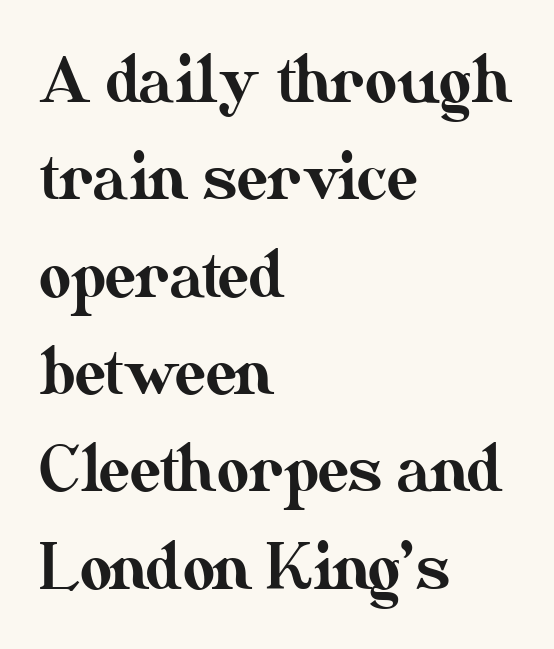
Q: Is the text italic (slanted)? A: No, it is upright.
Q: Is the text underlined? A: No.
Q: How is the paragraph aligned? A: Left-aligned.
Q: Is the spacing between letters normal or unusually wide? A: Normal.
Q: Is the spacing between lines tight, normal or loose? A: Normal.
Q: Width (condensed, normal, or wide)? A: Normal.
Q: Stroke contrast? A: Medium.
Q: x-height? A: Small.
Q: Monospaced? A: No.
